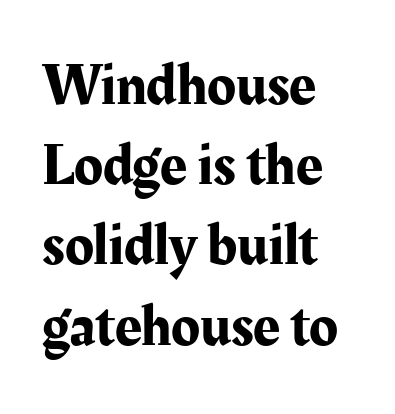
Observe the serifs anchoring each vertical stroke in this sample. Horizontal alignment here is leftward, the default for most running prose. Does the leading feel generous? No, just average. This rendering features lettering with no underline. Posture: straight, roman, zero tilt.
